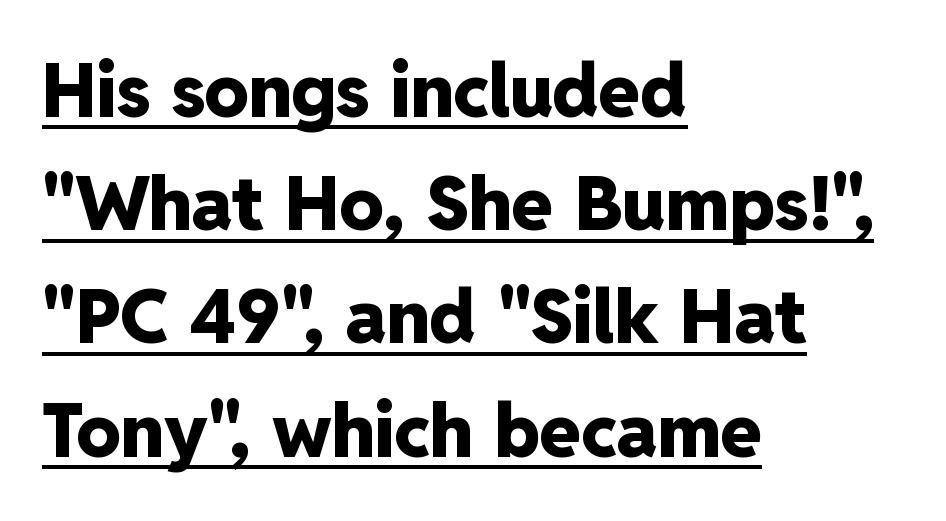
The image shows 74 px heavy sans-serif type, upright; set left-aligned, normal line spacing (1.53x), normal letter spacing, underlined; low stroke contrast and a medium x-height.
